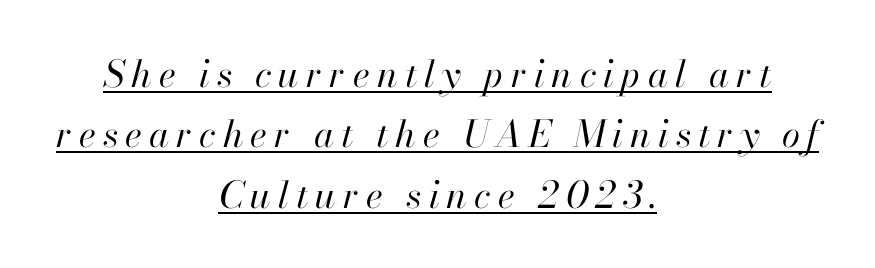
Q: Is the text bold? A: No.
Q: Is the text italic (slanted)? A: Yes, it leans right by about 13 degrees.
Q: Is the text underlined? A: Yes.
Q: How is the paragraph aligned? A: Centered.
Q: Is the spacing between lines tight, normal or loose? A: Normal.
Q: Width (condensed, normal, or wide)? A: Normal.
Q: Stroke contrast? A: High.
Q: x-height? A: Small.
Q: Monospaced? A: No.
